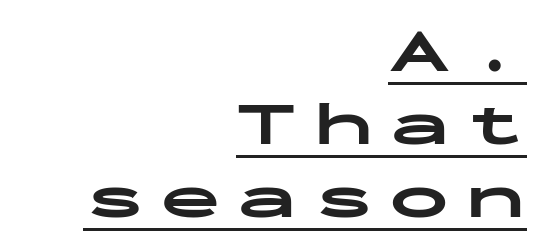
The image shows 61 px bold, wide sans-serif type, upright, monospaced; set right-aligned, line spacing 1.2x, unusually wide letter spacing (+0.25 em), underlined; low stroke contrast and a medium x-height.
